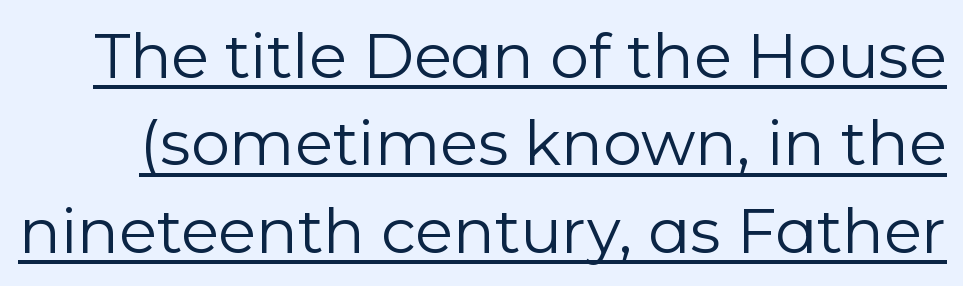
Q: Is the text bold? A: No.
Q: Is the text italic (slanted)? A: No, it is upright.
Q: Is the typeface a serif or a sans-serif typeface? A: Sans-serif.
Q: Is the text underlined? A: Yes.
Q: Is the spacing between letters normal or unusually wide? A: Normal.
Q: Is the spacing between lines tight, normal or loose? A: Normal.
Q: Width (condensed, normal, or wide)? A: Normal.
Q: Stroke contrast? A: Low.
Q: x-height? A: Medium.
Q: Monospaced? A: No.
